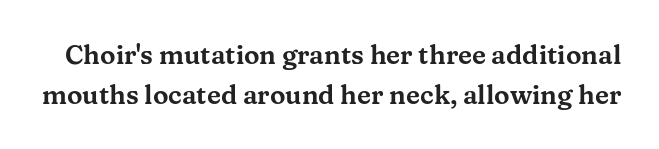
In terms of letterspacing, this is plain default setting. Regular leading. Lines of text with bare space underneath. Vertical strokes here are truly vertical.
